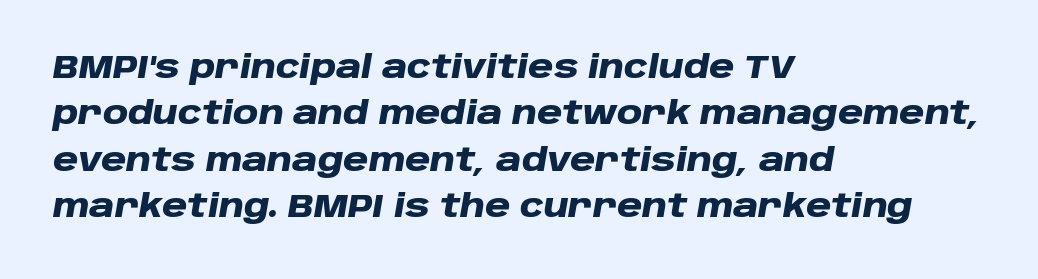
This sample keeps an unexceptional amount of space between lines. How heavy is the stroke? Heavy — this is a bold. Nothing unusual about the tracking: characters are spaced as the font intends. Check under the words: just untouched page.
